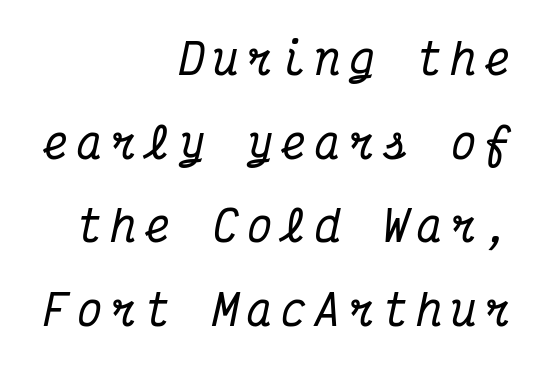
Q: Is the text italic (slanted)? A: Yes, it leans right by about 12 degrees.
Q: Is the typeface a serif or a sans-serif typeface? A: Serif.
Q: Is the text underlined? A: No.
Q: How is the paragraph aligned? A: Right-aligned.
Q: Is the spacing between letters normal or unusually wide? A: Unusually wide.
Q: Is the spacing between lines tight, normal or loose? A: Loose.
Q: Width (condensed, normal, or wide)? A: Condensed.
Q: Stroke contrast? A: Medium.
Q: x-height? A: Medium.
Q: Monospaced? A: Yes.
